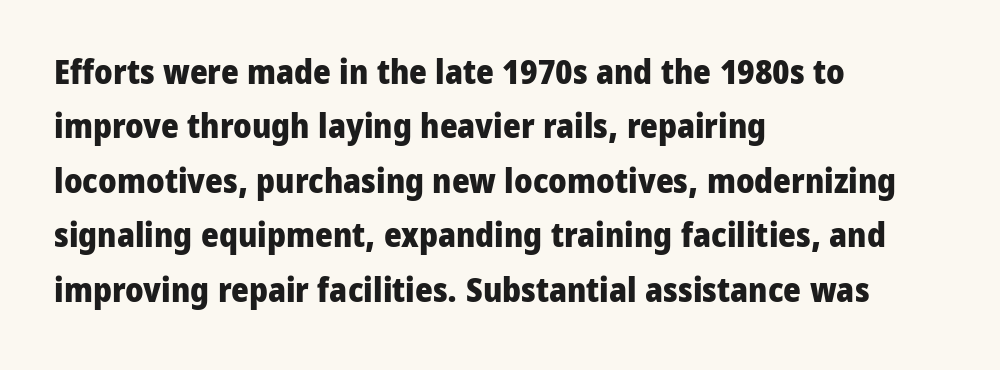
Q: Is the text bold? A: Yes.
Q: Is the text italic (slanted)? A: No, it is upright.
Q: Is the typeface a serif or a sans-serif typeface? A: Sans-serif.
Q: Is the text underlined? A: No.
Q: How is the paragraph aligned? A: Left-aligned.
Q: Is the spacing between letters normal or unusually wide? A: Normal.
Q: Is the spacing between lines tight, normal or loose? A: Normal.
Q: Width (condensed, normal, or wide)? A: Normal.
Q: Stroke contrast? A: Low.
Q: x-height? A: Medium.
Q: Monospaced? A: No.
